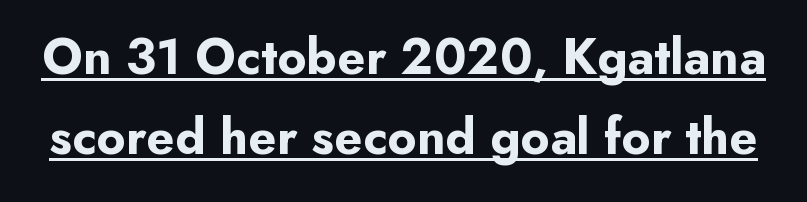
Q: Is the text bold? A: Yes.
Q: Is the text italic (slanted)? A: No, it is upright.
Q: Is the typeface a serif or a sans-serif typeface? A: Sans-serif.
Q: Is the text underlined? A: Yes.
Q: Is the spacing between letters normal or unusually wide? A: Normal.
Q: Is the spacing between lines tight, normal or loose? A: Normal.
Q: Width (condensed, normal, or wide)? A: Normal.
Q: Stroke contrast? A: Low.
Q: x-height? A: Small.
Q: Monospaced? A: No.
